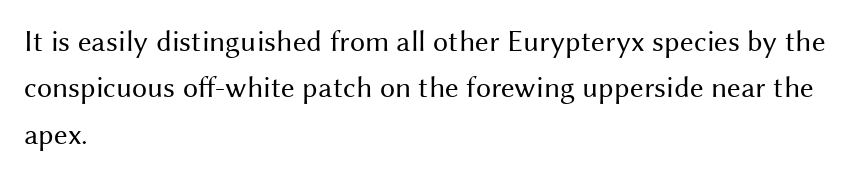
The image shows 30 px regular-weight sans-serif type, upright; set left-aligned, normal line spacing (1.55x), normal letter spacing, not underlined; medium stroke contrast and a medium x-height.
